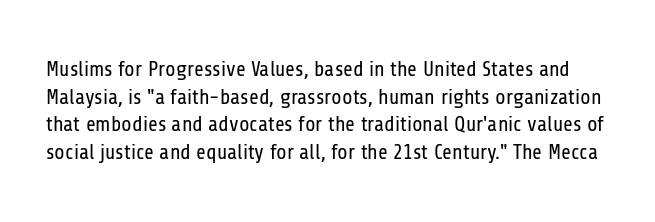
Here the glyphs are tracked normally, forming tight word shapes. This block has exactly the height ordinary leading produces. Tall strokes in this sample are plumb rather than angled. The glyphs are unaccompanied by any horizontal stroke below them. Vertical stems look standard width or narrower in stroke.
